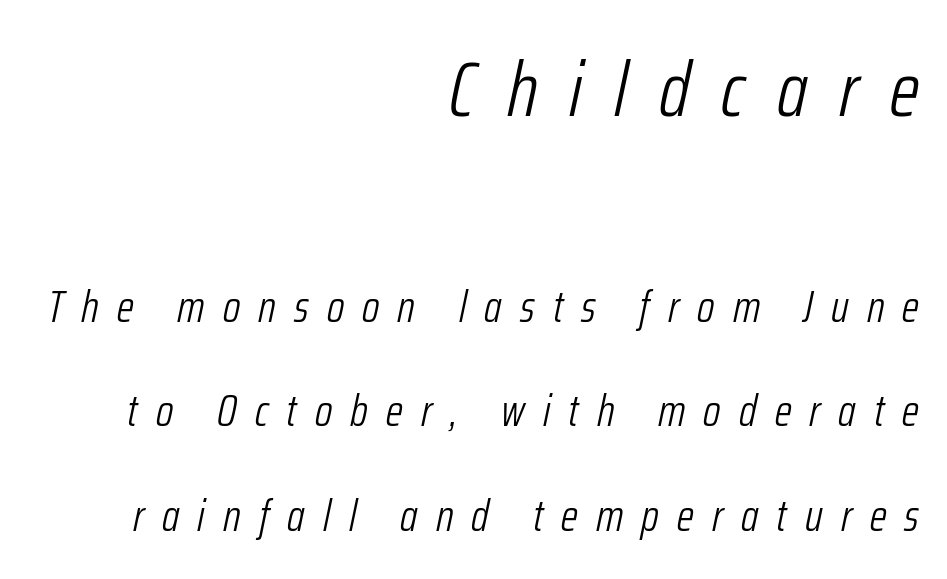
Observe the lean: these are italic letterforms. In this sample the first text group is rendered at the bigger scale. In terms of letterspacing, this is a distinctly airy, spread setting. These lines are rendered in a variable-pitch font.
